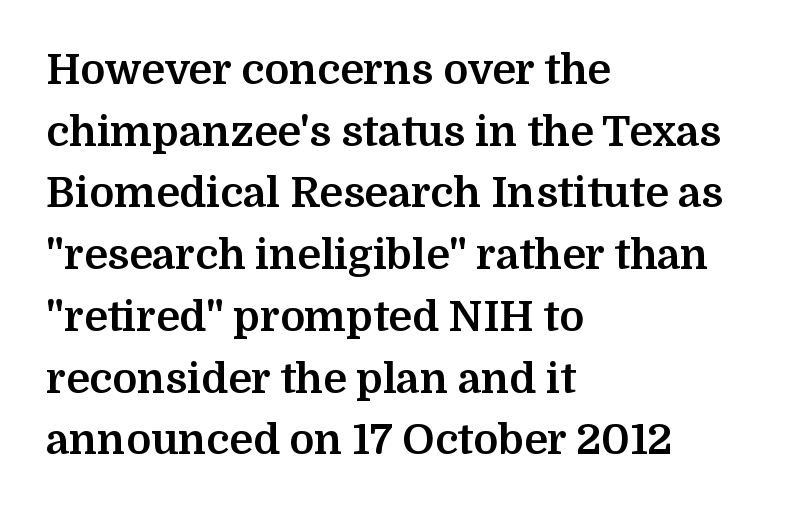
Q: Is the text bold? A: Yes.
Q: Is the text italic (slanted)? A: No, it is upright.
Q: Is the typeface a serif or a sans-serif typeface? A: Serif.
Q: Is the text underlined? A: No.
Q: How is the paragraph aligned? A: Left-aligned.
Q: Is the spacing between letters normal or unusually wide? A: Normal.
Q: Is the spacing between lines tight, normal or loose? A: Normal.
Q: Width (condensed, normal, or wide)? A: Normal.
Q: Stroke contrast? A: Medium.
Q: x-height? A: Medium.
Q: Monospaced? A: No.
